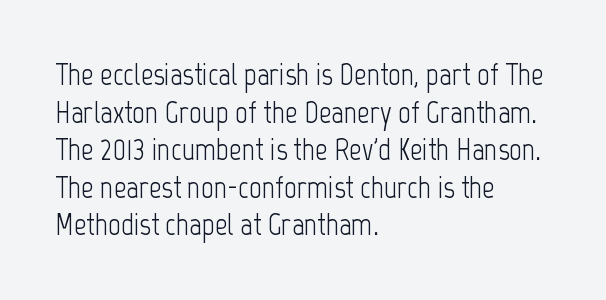
{"serif": "no", "italic": "no", "bold": "no", "weight": "light", "width": "condensed", "stroke_contrast": "low", "x_height": "medium", "monospaced": "no", "underline": "no", "align": "left", "line_spacing_ratio": 1.21, "letter_spacing": "normal", "letter_spacing_em": 0.0, "glyph_px": 31}
